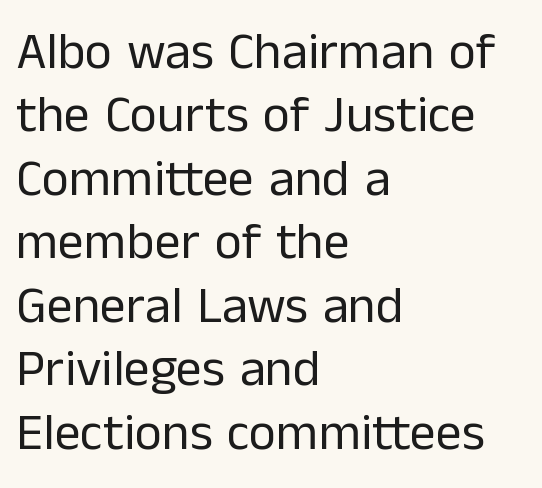
The image shows 52 px regular-weight sans-serif type, upright; set left-aligned, line spacing 1.22x, normal letter spacing, not underlined; low stroke contrast and a medium x-height.
